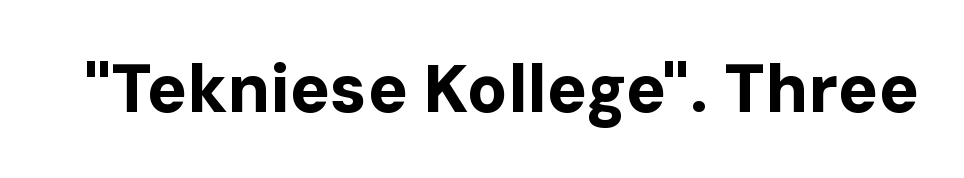
Q: Is the text bold? A: Yes.
Q: Is the text italic (slanted)? A: No, it is upright.
Q: Is the typeface a serif or a sans-serif typeface? A: Sans-serif.
Q: Is the text underlined? A: No.
Q: Is the spacing between letters normal or unusually wide? A: Normal.
Q: Width (condensed, normal, or wide)? A: Normal.
Q: Stroke contrast? A: Low.
Q: x-height? A: Medium.
Q: Monospaced? A: No.
